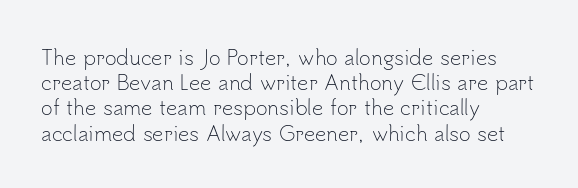
Q: Is the text bold? A: No.
Q: Is the text italic (slanted)? A: No, it is upright.
Q: Is the text underlined? A: No.
Q: How is the paragraph aligned? A: Left-aligned.
Q: Is the spacing between letters normal or unusually wide? A: Normal.
Q: Is the spacing between lines tight, normal or loose? A: Normal.
